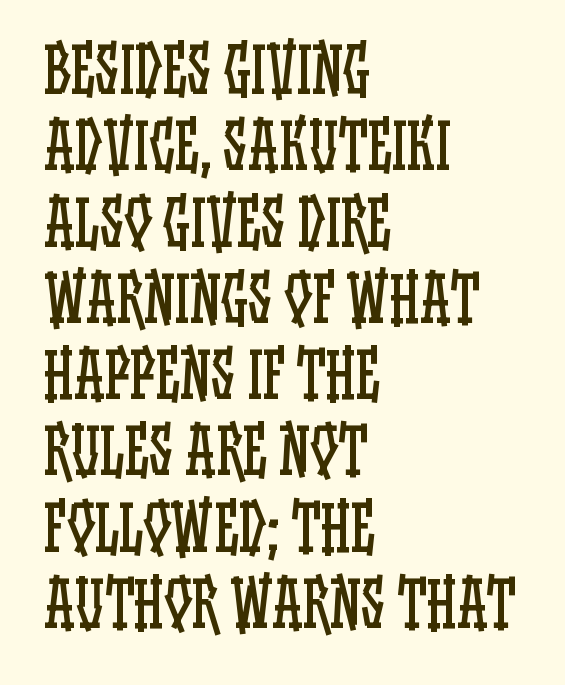
The image shows 62 px regular-weight, condensed type, upright; set left-aligned, line spacing 1.23x, normal letter spacing, not underlined; low stroke contrast and a large x-height.
